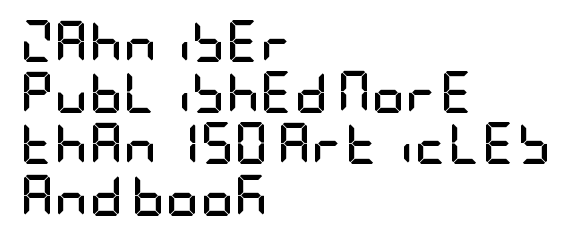
The image shows 42 px semibold, condensed sans-serif type, upright; set left-aligned, line spacing 1.22x, normal letter spacing, not underlined; low stroke contrast and a large x-height.
